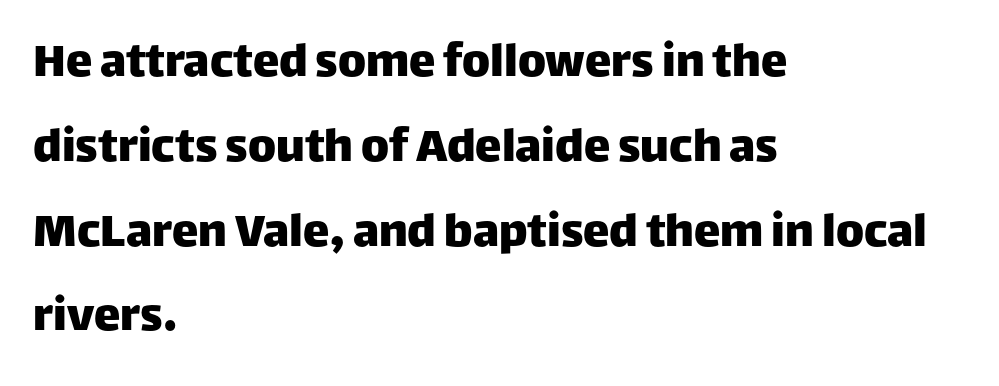
The image shows 53 px sans-serif type, upright; set left-aligned, normal line spacing (1.6x), normal letter spacing, not underlined; low stroke contrast and a large x-height.
